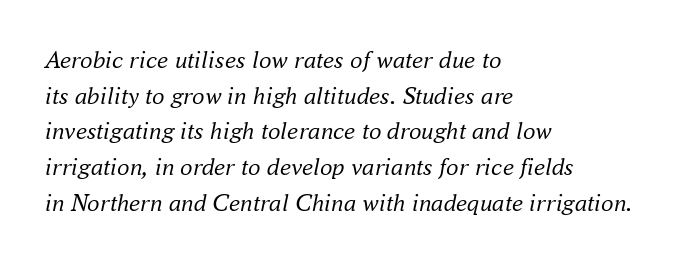
The letters sit at their default tracking, neither squeezed nor spread. The lines in this sample share a left origin and differ only in where they stop. The typography opts for an oblique posture over an upright one. No chunkiness to these letters — they're not bold.
